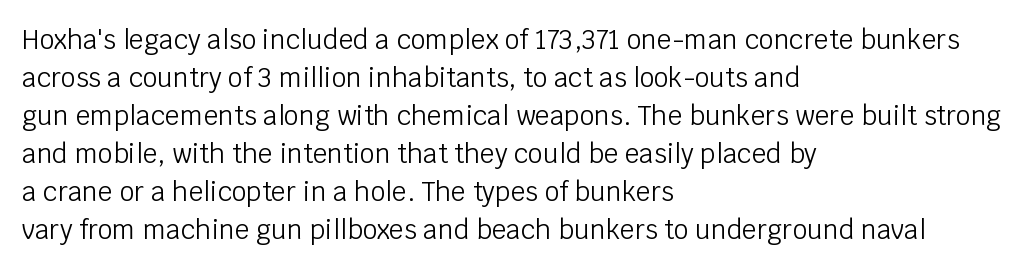
Q: Is the text bold? A: No.
Q: Is the text italic (slanted)? A: No, it is upright.
Q: Is the text underlined? A: No.
Q: How is the paragraph aligned? A: Left-aligned.
Q: Is the spacing between letters normal or unusually wide? A: Normal.
Q: Is the spacing between lines tight, normal or loose? A: Normal.
